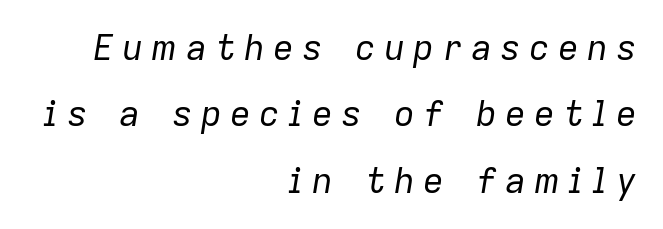
Q: Is the text bold? A: No.
Q: Is the text italic (slanted)? A: Yes, it leans right by about 9 degrees.
Q: Is the text underlined? A: No.
Q: How is the paragraph aligned? A: Right-aligned.
Q: Is the spacing between letters normal or unusually wide? A: Unusually wide.
Q: Is the spacing between lines tight, normal or loose? A: Loose.
Q: Width (condensed, normal, or wide)? A: Normal.
Q: Stroke contrast? A: Low.
Q: x-height? A: Medium.
Q: Monospaced? A: No.
